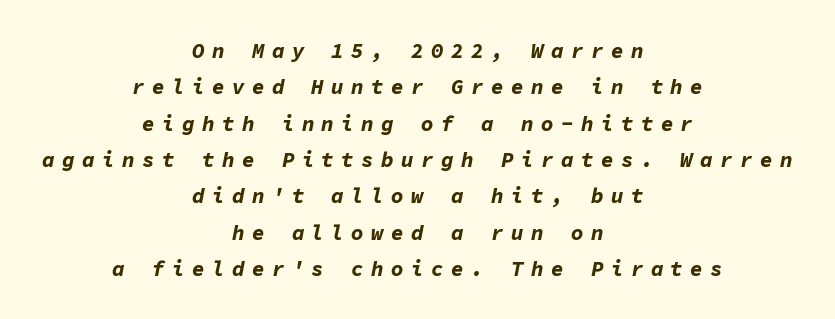
The passage shown is emphatically bold. Loose tracking; the words dissolve into strings of separated letters. Italic? Definitely — the glyphs are oblique. Horizontal alignment here is central, giving a formal, balanced look. Descenders are the only things crossing below the line.
